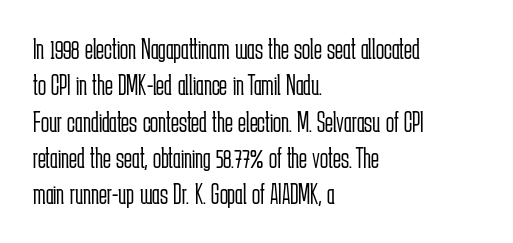
{"serif": "no", "italic": "no", "bold": "no", "weight": "light", "width": "condensed", "stroke_contrast": "low", "x_height": "medium", "monospaced": "no", "underline": "no", "align": "left", "line_spacing_ratio": 1.21, "letter_spacing": "normal", "letter_spacing_em": 0.0, "glyph_px": 30}
